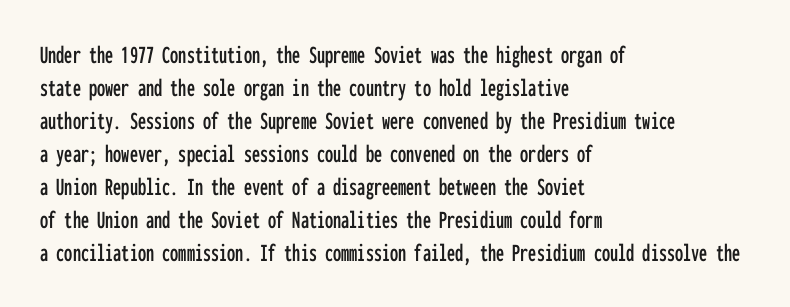
{"italic": "no", "underline": "no", "align": "left", "line_spacing": "normal", "line_spacing_ratio": 1.27, "letter_spacing": "normal", "letter_spacing_em": 0.0, "glyph_px": 26}
